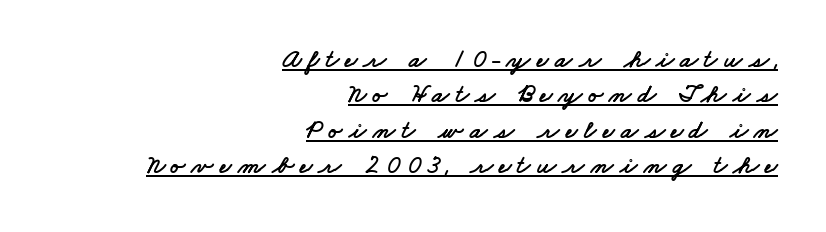
{"underline": "yes", "align": "right", "line_spacing": "normal", "line_spacing_ratio": 1.36, "letter_spacing": "wide", "letter_spacing_em": 0.24, "glyph_px": 26}
